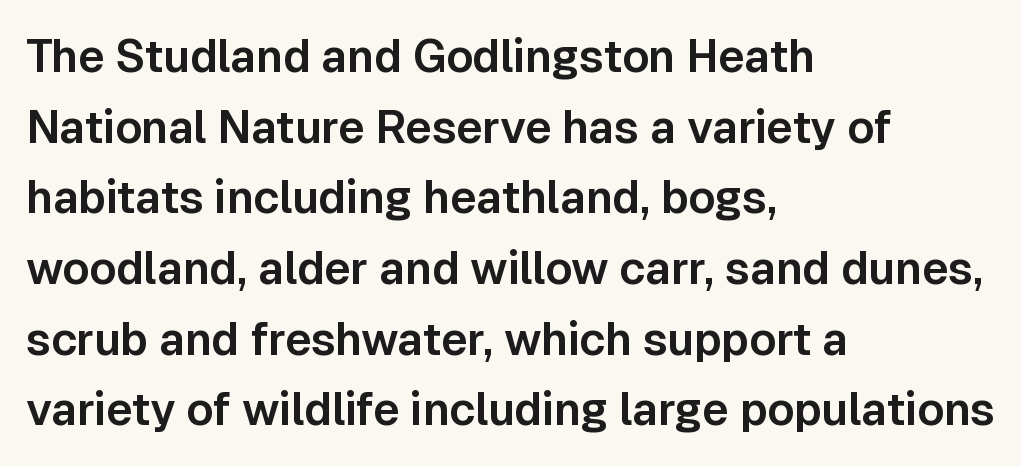
The lines in this sample share a left origin and differ only in where they stop. Descender tails drop into unmarked territory. The line texture is even and compact thanks to regular tracking. Regarding serifs, this sample does without them. Honestly, the row spacing looks completely unremarkable.
